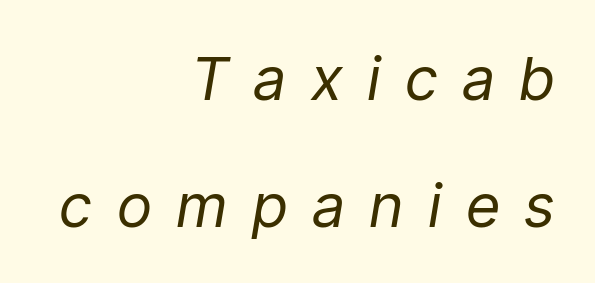
Descender tails drop into unmarked territory. This sample trades compactness for vertical openness between lines. This sample has the flowing, uneven cadence of proportional lettering. Every row of glyphs terminates at an identical x-position on the right. The weight tops out at a normal text grade. The type is letterspaced generously, with wide tracking.
